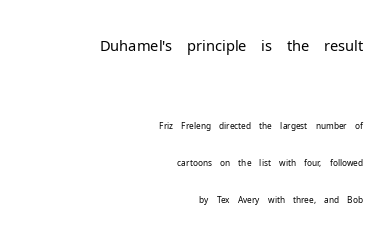
The face used here is a sans, in the tradition of grotesques and geometrics. Vertical stems look standard width or narrower in stroke. In terms of letterspacing, this is plain default setting. Nope, not italic — everything's standing straight. You get the large type first, then a drop to smaller type.
